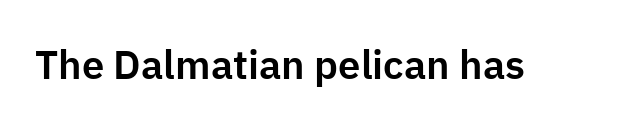
The image shows 40 px sans-serif type, upright; set normal letter spacing, not underlined; low stroke contrast and a medium x-height.
